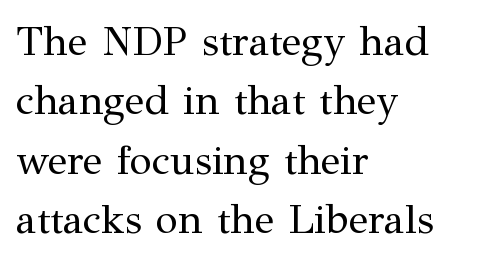
These lines stack with their left ends in a neat column. Stroke terminals: seriffed. A normal amount of white space separates one row of letters from the next. Stems and bowls with no extra thickness — not bold. Glyph-to-glyph distance matches everyday printed text.
